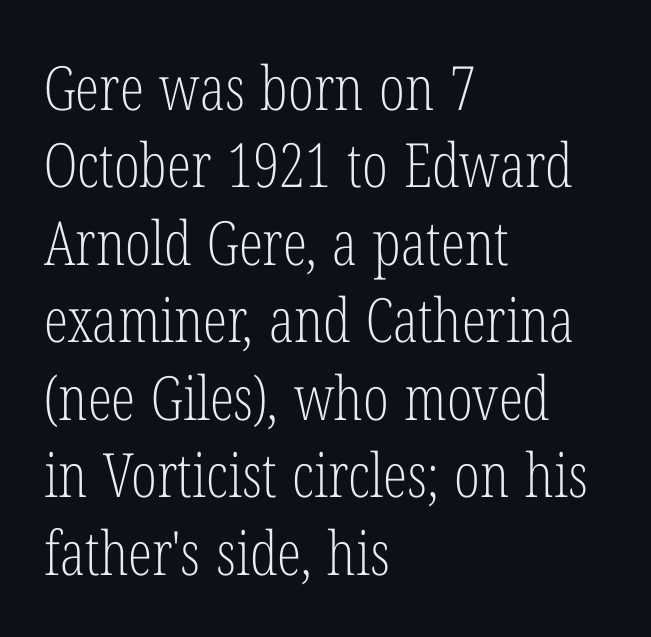
{"serif": "yes", "italic": "no", "bold": "no", "weight": "light", "width": "condensed", "stroke_contrast": "low", "x_height": "medium", "monospaced": "no", "underline": "no", "align": "left", "line_spacing": "normal", "line_spacing_ratio": 1.27, "letter_spacing": "normal", "letter_spacing_em": 0.0, "glyph_px": 61}
